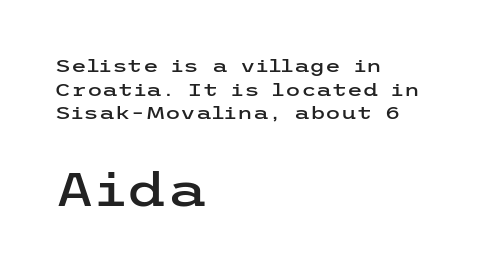
{"serif": "no", "italic": "no", "width": "wide", "stroke_contrast": "low", "x_height": "medium", "underline": "no", "align": "left", "line_spacing": "normal", "line_spacing_ratio": 1.31, "letter_spacing": "normal", "letter_spacing_em": 0.0, "larger_block": "second", "size_ratio": 2.56, "glyph_px": 46}
